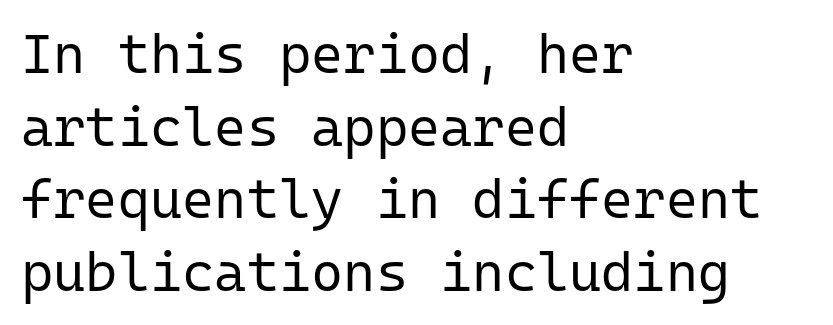
The image shows 55 px regular-weight sans-serif type, upright, monospaced; set left-aligned, normal line spacing (1.32x), normal letter spacing, not underlined; low stroke contrast and a medium x-height.
